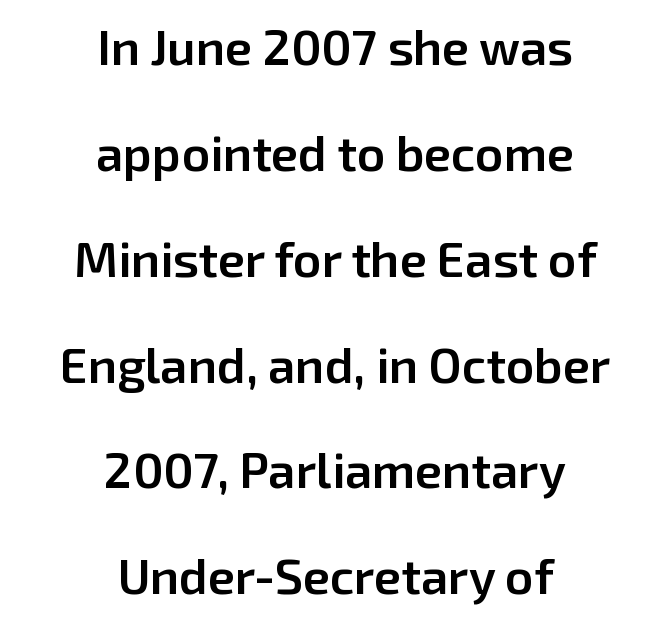
The image shows 49 px semibold sans-serif type, upright; set centered, loose line spacing (2.16x), normal letter spacing, not underlined; low stroke contrast and a medium x-height.
